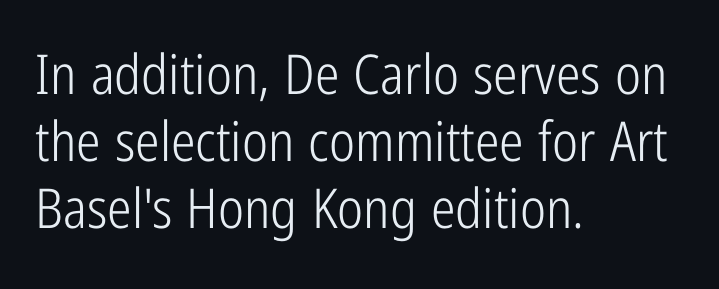
The image shows 55 px light, condensed sans-serif type, upright; set left-aligned, line spacing 1.22x, normal letter spacing, not underlined; low stroke contrast and a medium x-height.
